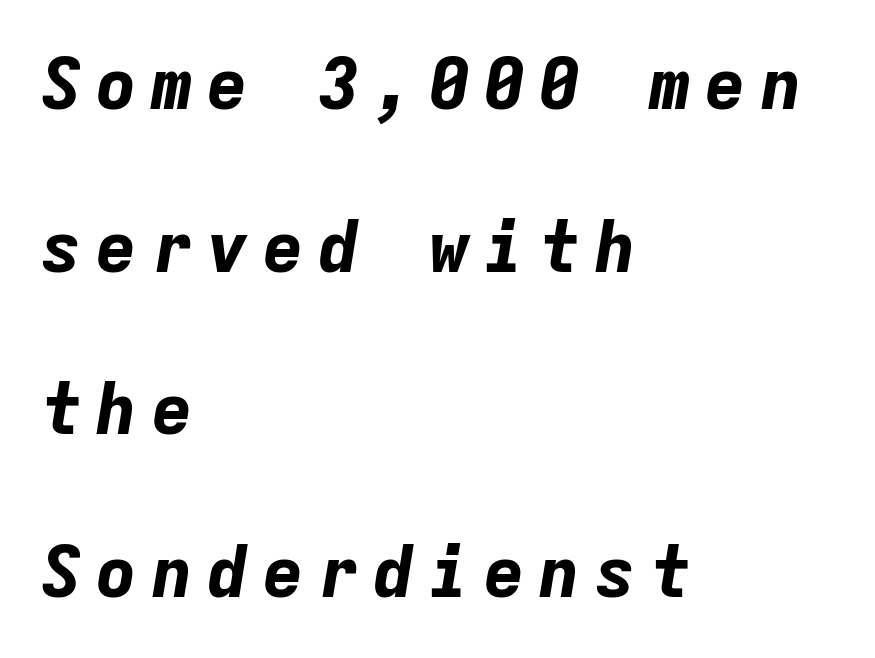
Compared with a centered layout, this one pins lines to the left instead. Every letter is thick-stroked: bold, no question. Do the characters align in a grid? Yes, the font is monospaced. Plain, unruled lines of type. Looking at the ascenders, they clearly lean. Students, observe: this is what heavily led, spacious text looks like.
